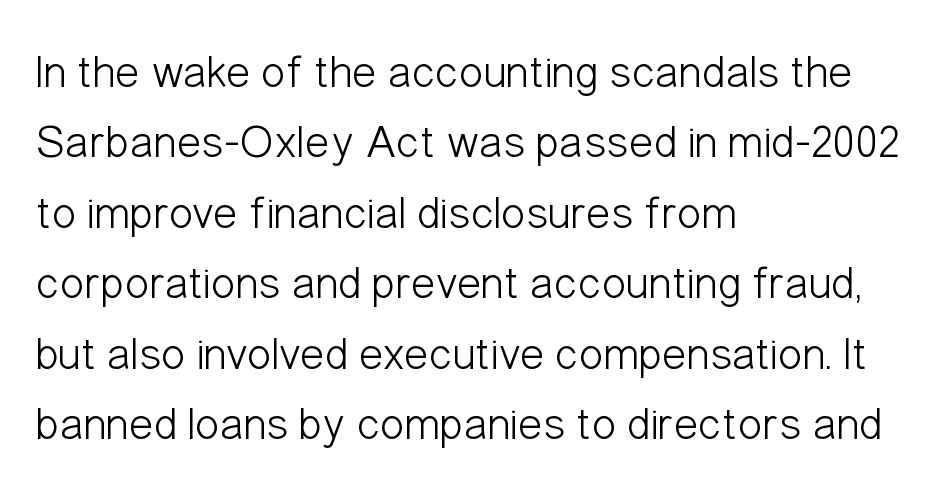
Designer's note — italics off, roman on. Check the space under the baseline: it is left empty. Grotesque or geometric, the face here clearly has no serifs. The lines are quadded left. Default kerning and tracking; the words read as compact shapes. Weight: regular or lighter.
